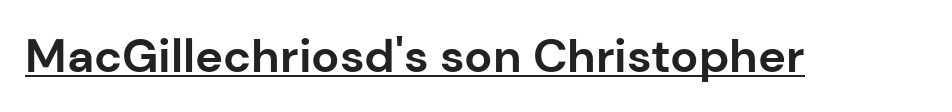
The image shows 47 px bold sans-serif type, upright; set normal letter spacing, underlined; low stroke contrast and a medium x-height.
